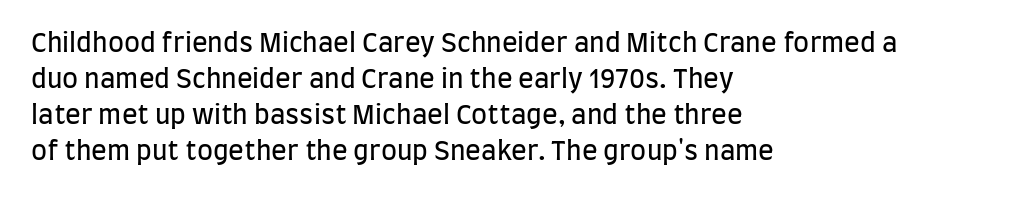
{"italic": "no", "bold": "no", "underline": "no", "align": "left", "line_spacing": "normal", "line_spacing_ratio": 1.38, "letter_spacing": "normal", "letter_spacing_em": 0.0, "glyph_px": 26}
